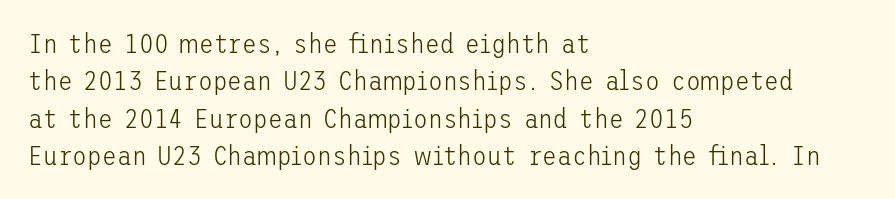
{"italic": "no", "bold": "no", "underline": "no", "align": "left", "line_spacing": "normal", "line_spacing_ratio": 1.38, "letter_spacing": "normal", "letter_spacing_em": 0.0, "glyph_px": 27}
